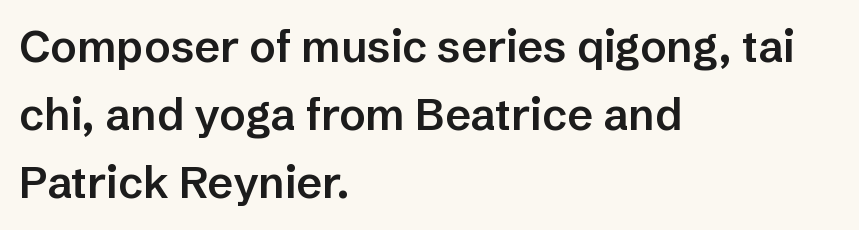
{"serif": "no", "italic": "no", "bold": "semi", "weight": "semibold", "width": "normal", "stroke_contrast": "low", "x_height": "medium", "monospaced": "no", "underline": "no", "align": "left", "line_spacing": "normal", "line_spacing_ratio": 1.55, "letter_spacing": "normal", "letter_spacing_em": 0.0, "glyph_px": 44}
